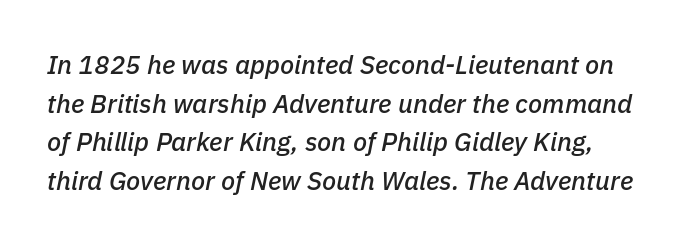
Compared with typical body copy, the letter spacing here is the same. This sample keeps an unexceptional amount of space between lines. Quick note: italic. The gap between lines stays unmarked.
